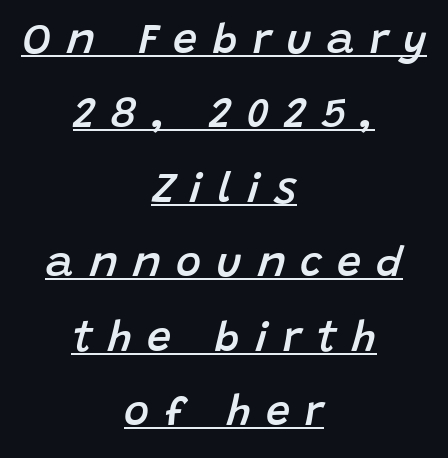
{"italic": "yes", "lean": "right", "slant_degrees": 15, "bold": "semi", "weight": "semibold", "width": "normal", "stroke_contrast": "low", "x_height": "large", "monospaced": "no", "underline": "yes", "align": "center", "line_spacing_ratio": 1.73, "letter_spacing": "wide", "letter_spacing_em": 0.35, "glyph_px": 43}
